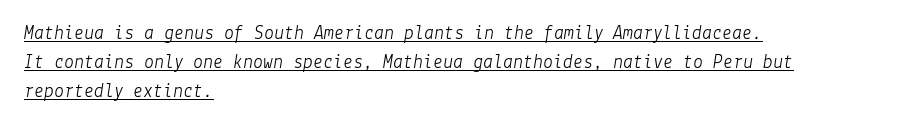
{"italic": "yes", "lean": "right", "slant_degrees": 9, "bold": "no", "underline": "yes", "align": "left", "line_spacing": "normal", "line_spacing_ratio": 1.46, "letter_spacing": "normal", "letter_spacing_em": 0.0, "glyph_px": 20}
